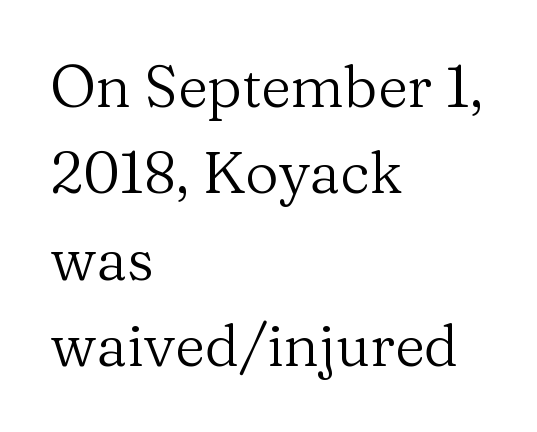
{"serif": "yes", "italic": "no", "bold": "no", "weight": "regular", "width": "normal", "stroke_contrast": "medium", "x_height": "medium", "monospaced": "no", "underline": "no", "align": "left", "line_spacing": "normal", "line_spacing_ratio": 1.49, "letter_spacing": "normal", "letter_spacing_em": 0.0, "glyph_px": 58}
